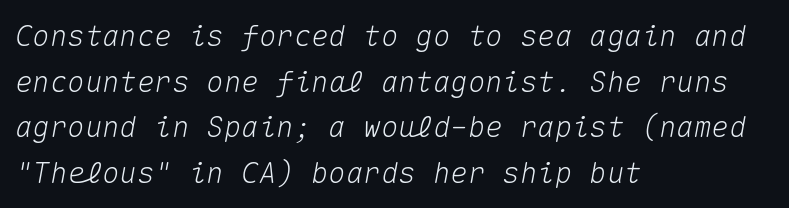
Q: Is the text italic (slanted)? A: Yes, it leans right by about 10 degrees.
Q: Is the text underlined? A: No.
Q: How is the paragraph aligned? A: Left-aligned.
Q: Is the spacing between letters normal or unusually wide? A: Normal.
Q: Is the spacing between lines tight, normal or loose? A: Normal.
Q: Width (condensed, normal, or wide)? A: Normal.
Q: Stroke contrast? A: Medium.
Q: x-height? A: Medium.
Q: Monospaced? A: Yes.
